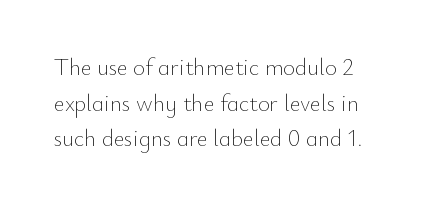
Q: Is the text bold? A: No.
Q: Is the text italic (slanted)? A: No, it is upright.
Q: Is the text underlined? A: No.
Q: How is the paragraph aligned? A: Left-aligned.
Q: Is the spacing between letters normal or unusually wide? A: Normal.
Q: Is the spacing between lines tight, normal or loose? A: Normal.
